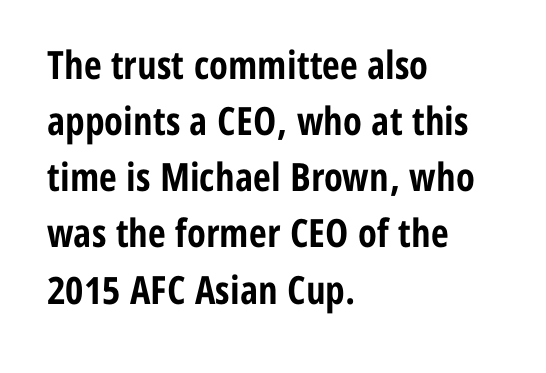
The image shows 39 px bold, condensed sans-serif type, upright; set left-aligned, normal line spacing (1.44x), normal letter spacing, not underlined; low stroke contrast and a medium x-height.
